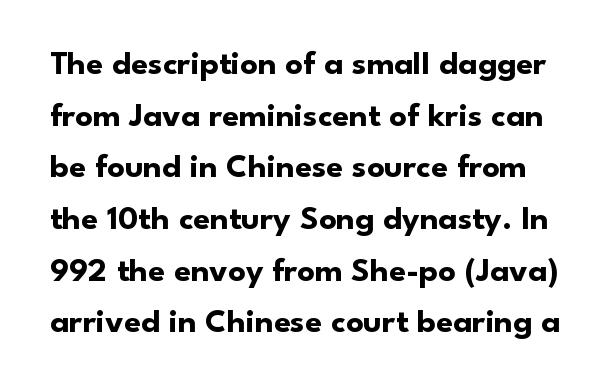
Each glyph is drawn with heavy, bold strokes. Check the space under the baseline: it is left empty. The gaps between neighbouring characters are ordinary and unremarkable. I'd call this a sans setting — the letters go barefoot.
